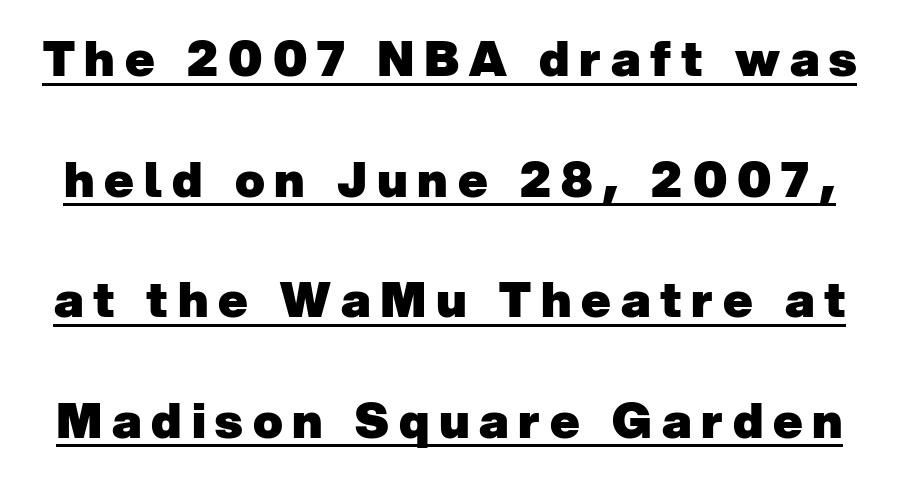
The image shows 49 px heavy sans-serif type; set loose line spacing (2.46x), unusually wide letter spacing (+0.2 em), underlined; low stroke contrast and a medium x-height.
